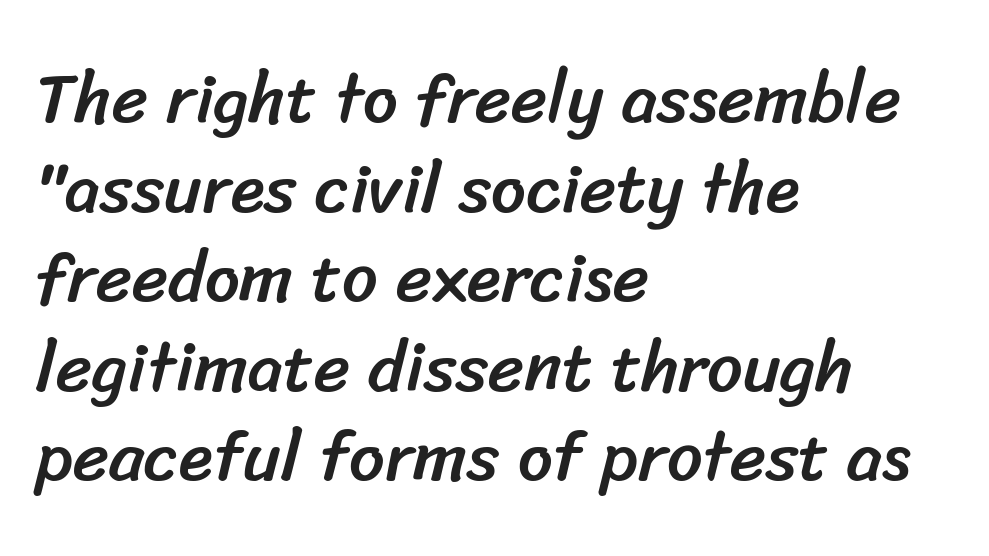
{"serif": "no", "width": "normal", "stroke_contrast": "low", "x_height": "medium", "monospaced": "no", "underline": "no", "align": "left", "line_spacing": "normal", "line_spacing_ratio": 1.28, "letter_spacing": "normal", "letter_spacing_em": 0.0, "glyph_px": 70}
